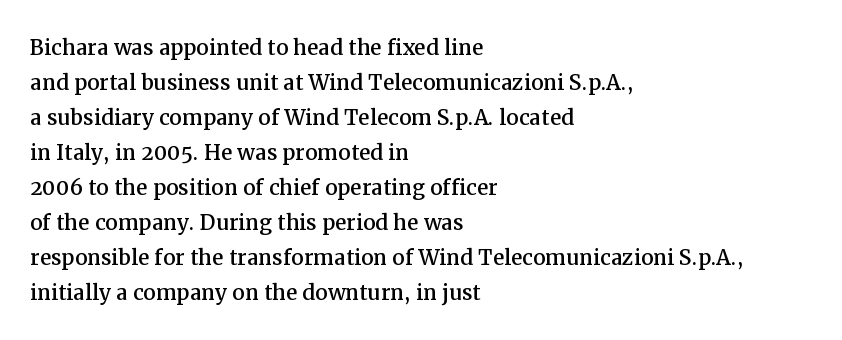
Clear beneath every line of the passage. In terms of leading, this rendering sits right in the middle. This sample has the flowing, uneven cadence of proportional lettering. These lines are set flush left with a ragged right edge. What stands out about the letter spacing? Nothing — it is the standard amount.
